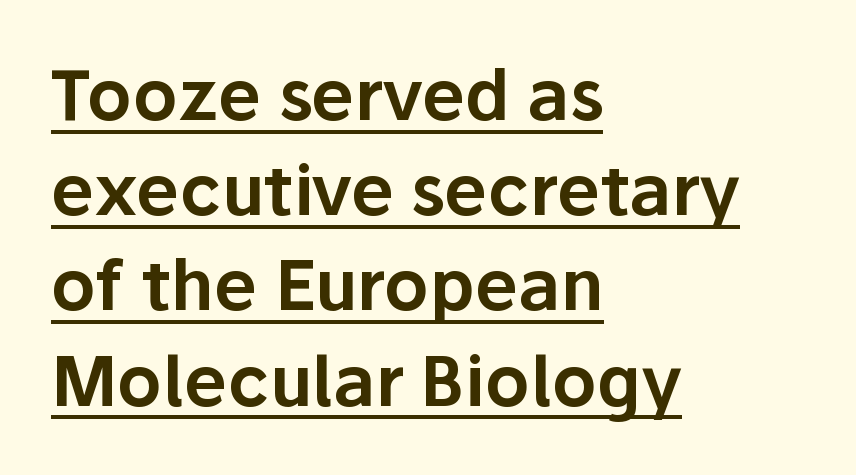
{"serif": "no", "italic": "no", "width": "normal", "stroke_contrast": "low", "x_height": "medium", "monospaced": "no", "underline": "yes", "align": "left", "line_spacing": "normal", "line_spacing_ratio": 1.38, "letter_spacing": "normal", "letter_spacing_em": 0.0, "glyph_px": 69}
